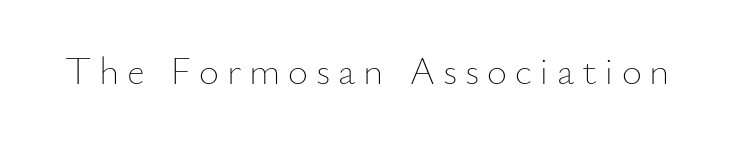
Q: Is the text bold? A: No.
Q: Is the text italic (slanted)? A: No, it is upright.
Q: Is the text underlined? A: No.
Q: Is the spacing between letters normal or unusually wide? A: Unusually wide.
Q: Width (condensed, normal, or wide)? A: Normal.
Q: Stroke contrast? A: Low.
Q: x-height? A: Small.
Q: Monospaced? A: No.
